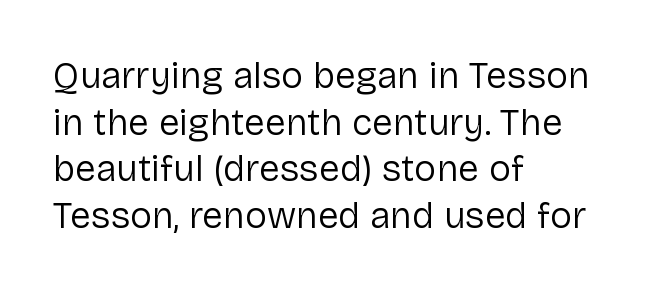
Q: Is the text bold? A: No.
Q: Is the text italic (slanted)? A: No, it is upright.
Q: Is the typeface a serif or a sans-serif typeface? A: Sans-serif.
Q: Is the text underlined? A: No.
Q: How is the paragraph aligned? A: Left-aligned.
Q: Is the spacing between letters normal or unusually wide? A: Normal.
Q: Is the spacing between lines tight, normal or loose? A: Normal.
Q: Width (condensed, normal, or wide)? A: Normal.
Q: Stroke contrast? A: Low.
Q: x-height? A: Medium.
Q: Monospaced? A: No.
